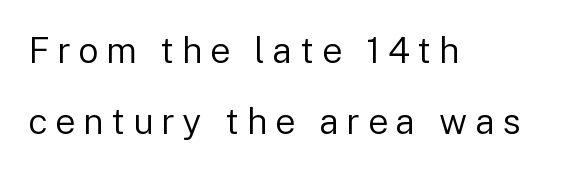
The image shows 36 px regular-weight sans-serif type, upright; set left-aligned, loose line spacing (1.97x), unusually wide letter spacing (+0.21 em), not underlined; low stroke contrast and a medium x-height.
